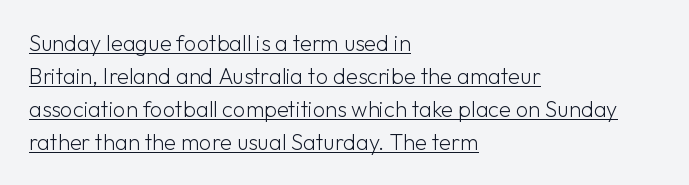
Q: Is the text bold? A: No.
Q: Is the text italic (slanted)? A: No, it is upright.
Q: Is the text underlined? A: Yes.
Q: How is the paragraph aligned? A: Left-aligned.
Q: Is the spacing between letters normal or unusually wide? A: Normal.
Q: Is the spacing between lines tight, normal or loose? A: Normal.
